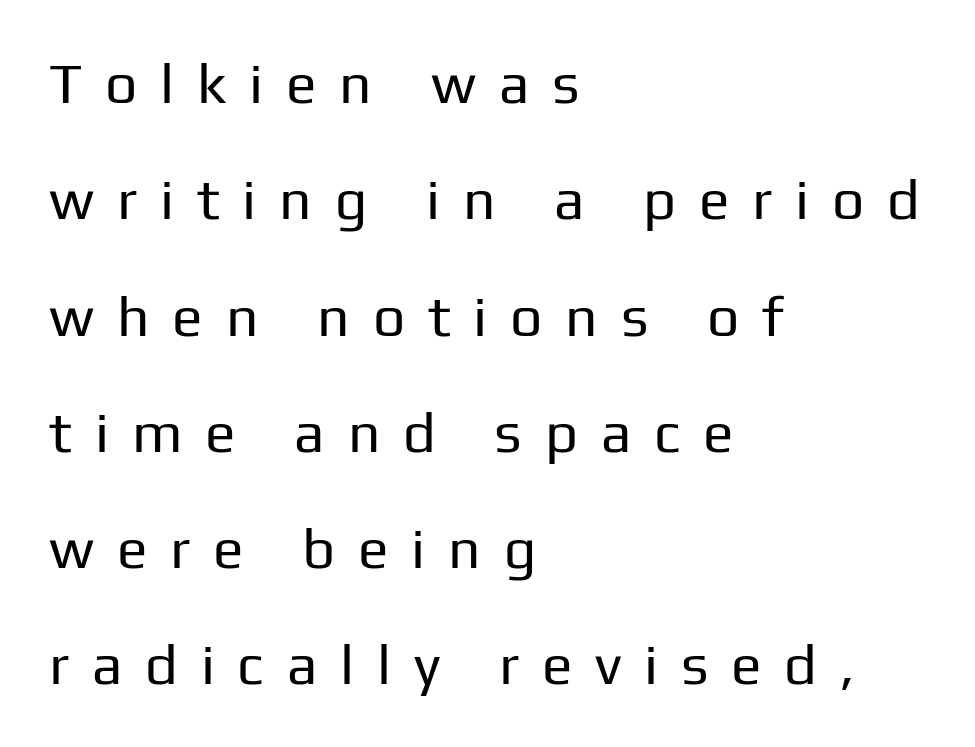
The image shows 57 px regular-weight sans-serif type, upright; set left-aligned, loose line spacing (2.04x), unusually wide letter spacing (+0.4 em), not underlined; low stroke contrast and a medium x-height.
